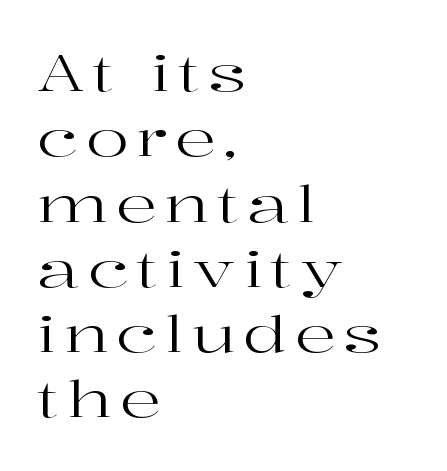
{"serif": "yes", "italic": "no", "bold": "no", "weight": "regular", "width": "wide", "stroke_contrast": "high", "x_height": "medium", "monospaced": "no", "underline": "no", "align": "left", "line_spacing": "normal", "line_spacing_ratio": 1.28, "glyph_px": 51}
